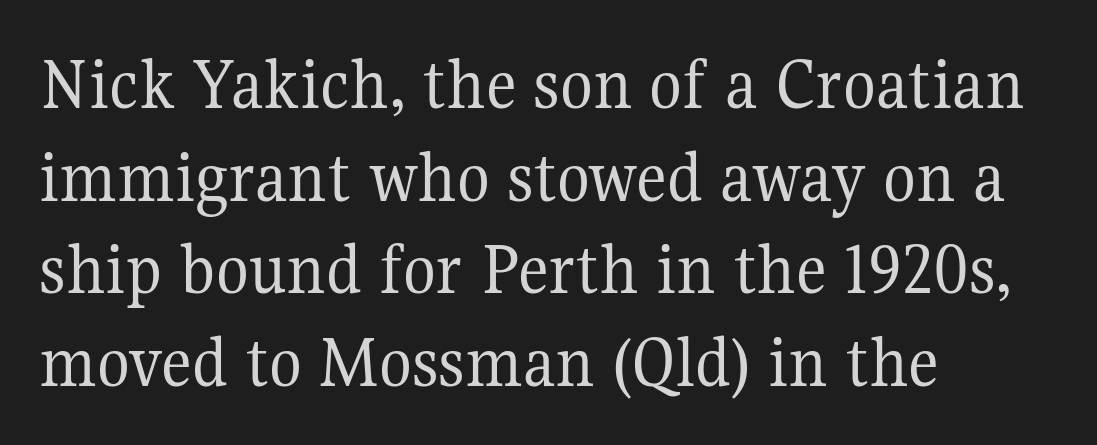
The image shows 76 px regular-weight serif type, upright; set left-aligned, line spacing 1.22x, normal letter spacing, not underlined; medium stroke contrast and a medium x-height.
